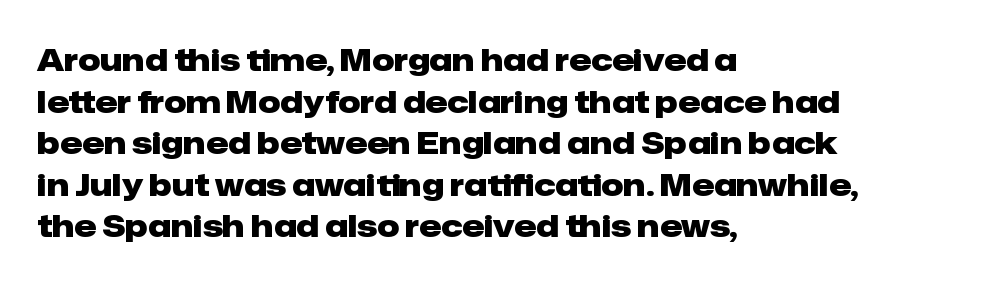
The image shows 31 px heavy sans-serif type, upright; set left-aligned, normal line spacing (1.34x), normal letter spacing, not underlined; low stroke contrast and a medium x-height.
